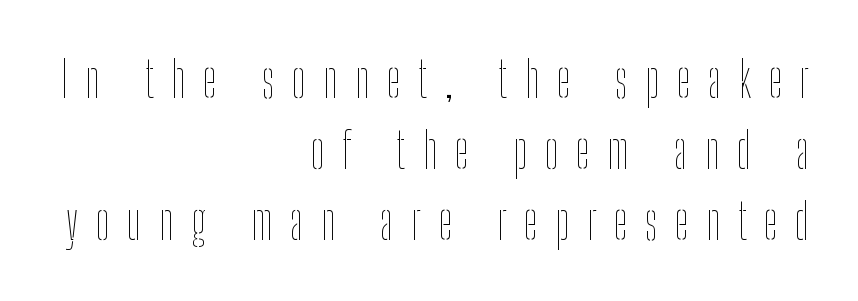
If you drew a line through each stem, it would be perfectly vertical. Students, observe: this is what conventionally led text looks like. This sample has the flowing, uneven cadence of proportional lettering. Think standard paragraph weight, or any step lighter than that. Alignment: flush right. How are the letters spaced? Widely, with obvious added tracking.
